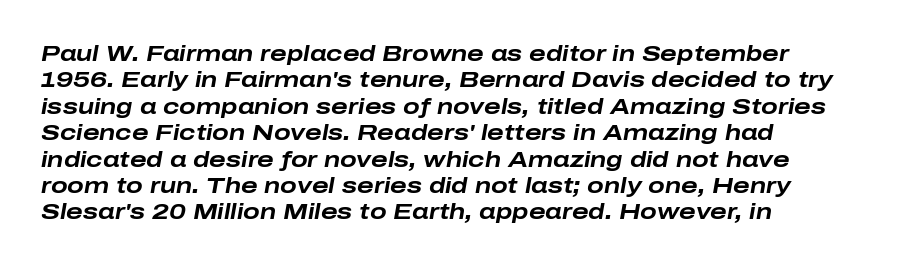
{"italic": "yes", "lean": "right", "slant_degrees": 10, "bold": "yes", "underline": "no", "align": "left", "line_spacing_ratio": 1.2, "letter_spacing": "normal", "letter_spacing_em": 0.0, "glyph_px": 22}
